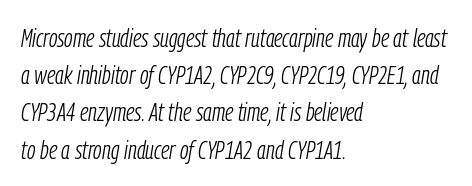
Vertical stems look standard width or narrower in stroke. This rendering features lettering with no underline. A typesetter would call this leading conventional body-copy spacing. Words appear dense and cohesive because spacing is normal.
